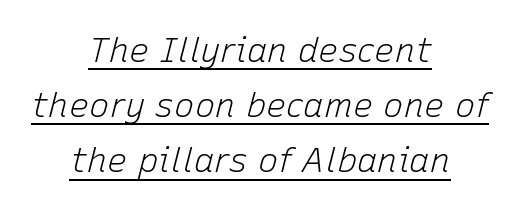
Caption: multi-line text, centered on the measure. Is there an underline? Yes — a line sits under the letters. Think of a printed novel: that variable character pitch is what you see here. In terms of posture, this sample is oblique.
